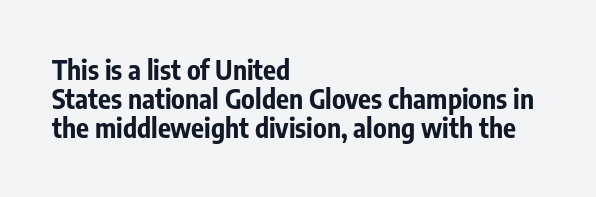
The image shows 27 px bold type, upright; set left-aligned, tight line spacing (1.08x), normal letter spacing, not underlined.
